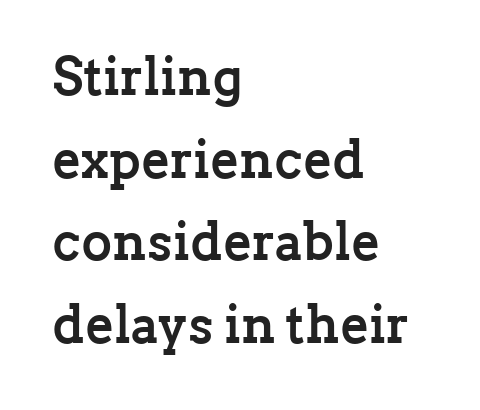
{"serif": "yes", "italic": "no", "bold": "yes", "weight": "semibold", "width": "normal", "stroke_contrast": "low", "x_height": "medium", "monospaced": "no", "underline": "no", "align": "left", "line_spacing": "normal", "line_spacing_ratio": 1.56, "letter_spacing": "normal", "letter_spacing_em": 0.0, "glyph_px": 53}
